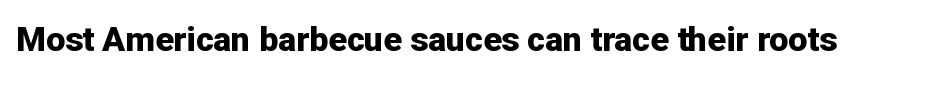
The image shows 34 px bold sans-serif type, upright; set normal letter spacing, not underlined; low stroke contrast and a medium x-height.
